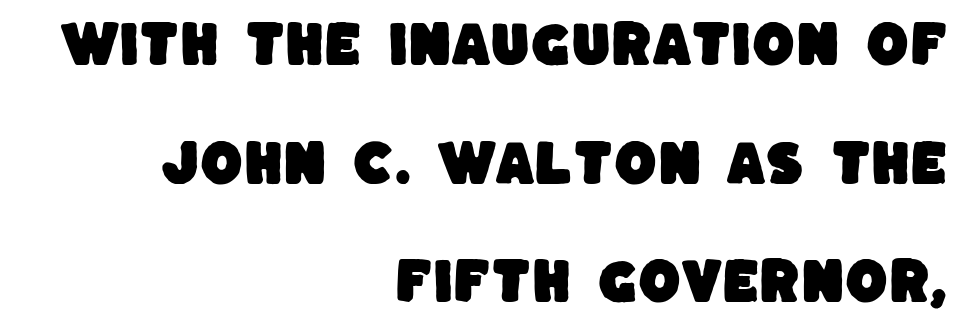
{"serif": "no", "width": "normal", "stroke_contrast": "low", "x_height": "large", "monospaced": "no", "underline": "no", "align": "right", "line_spacing": "loose", "line_spacing_ratio": 2.42, "letter_spacing": "normal", "letter_spacing_em": 0.0, "glyph_px": 49}
